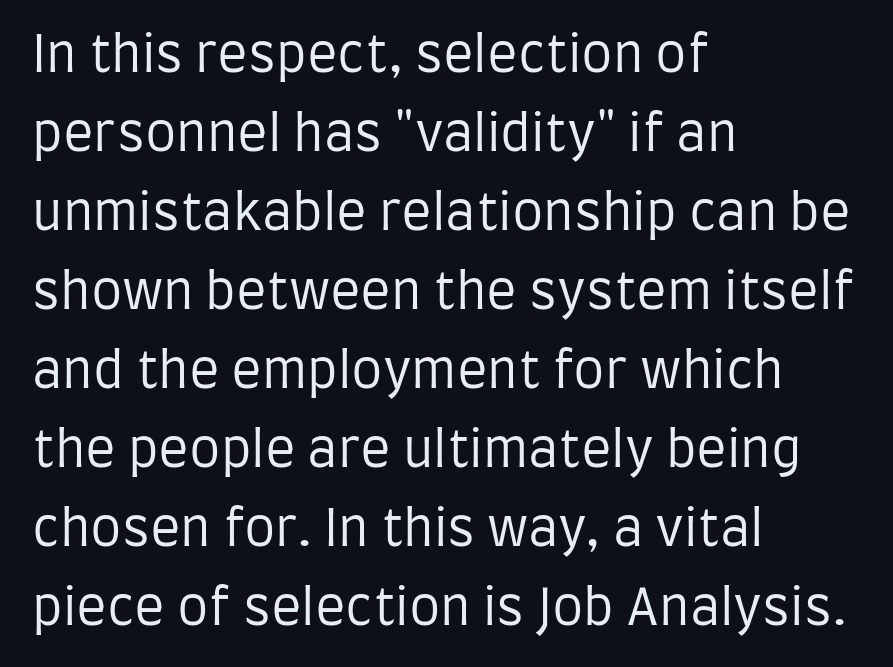
The image shows 50 px regular-weight, condensed sans-serif type, upright; set left-aligned, normal line spacing (1.58x), normal letter spacing, not underlined; low stroke contrast and a large x-height.
